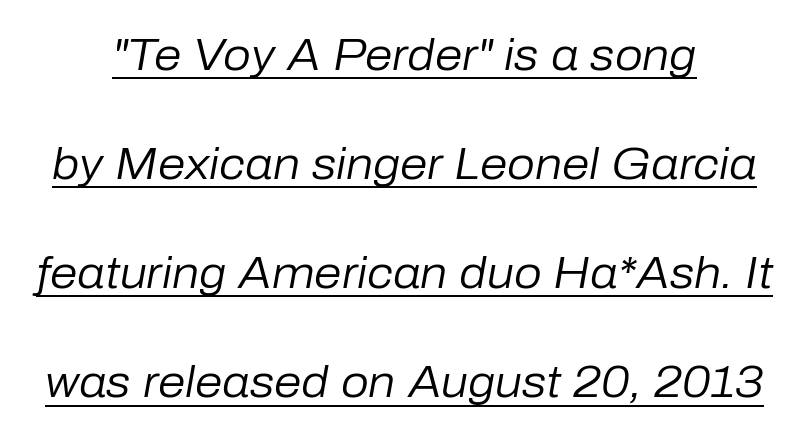
Q: Is the text bold? A: No.
Q: Is the text italic (slanted)? A: Yes, it leans right by about 10 degrees.
Q: Is the text underlined? A: Yes.
Q: How is the paragraph aligned? A: Centered.
Q: Is the spacing between letters normal or unusually wide? A: Normal.
Q: Is the spacing between lines tight, normal or loose? A: Loose.
Q: Width (condensed, normal, or wide)? A: Normal.
Q: Stroke contrast? A: Low.
Q: x-height? A: Medium.
Q: Monospaced? A: No.
